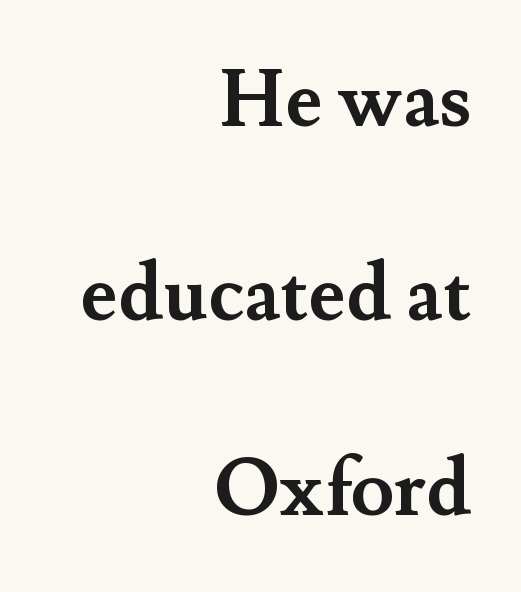
The typography opts for an upright posture over an oblique one. Looks like regular typesetting: each glyph gets only the width it needs. A dark, heavy texture on the line: the type is bold. Nobody drew a line under any word here. In terms of letterspacing, this is plain default setting.
